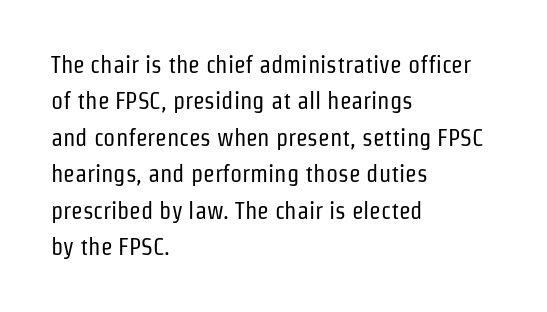
The foot of each line stays bare and open. These lines stack with their left ends in a neat column. Italic: no, the glyphs are upright roman. These lines sit exactly where default settings would place them.
